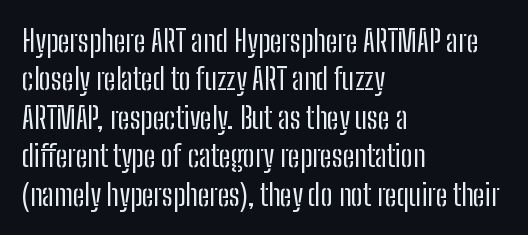
Q: Is the text bold? A: No.
Q: Is the text italic (slanted)? A: No, it is upright.
Q: Is the typeface a serif or a sans-serif typeface? A: Sans-serif.
Q: Is the text underlined? A: No.
Q: How is the paragraph aligned? A: Left-aligned.
Q: Is the spacing between letters normal or unusually wide? A: Normal.
Q: Is the spacing between lines tight, normal or loose? A: Normal.
Q: Width (condensed, normal, or wide)? A: Condensed.
Q: Stroke contrast? A: Low.
Q: x-height? A: Medium.
Q: Monospaced? A: No.
